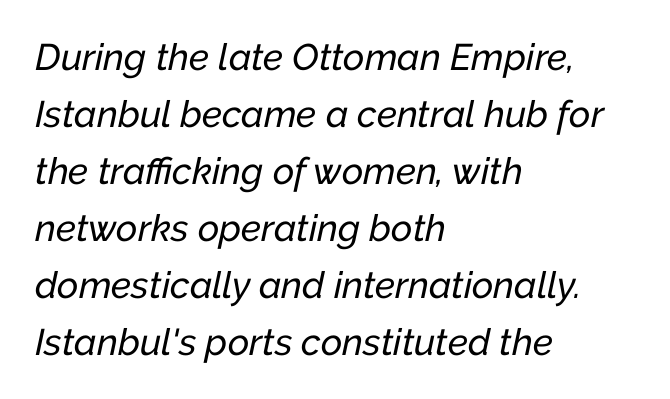
Q: Is the text italic (slanted)? A: Yes, it leans right by about 12 degrees.
Q: Is the text underlined? A: No.
Q: How is the paragraph aligned? A: Left-aligned.
Q: Is the spacing between letters normal or unusually wide? A: Normal.
Q: Is the spacing between lines tight, normal or loose? A: Normal.
Q: Width (condensed, normal, or wide)? A: Normal.
Q: Stroke contrast? A: Low.
Q: x-height? A: Medium.
Q: Monospaced? A: No.
